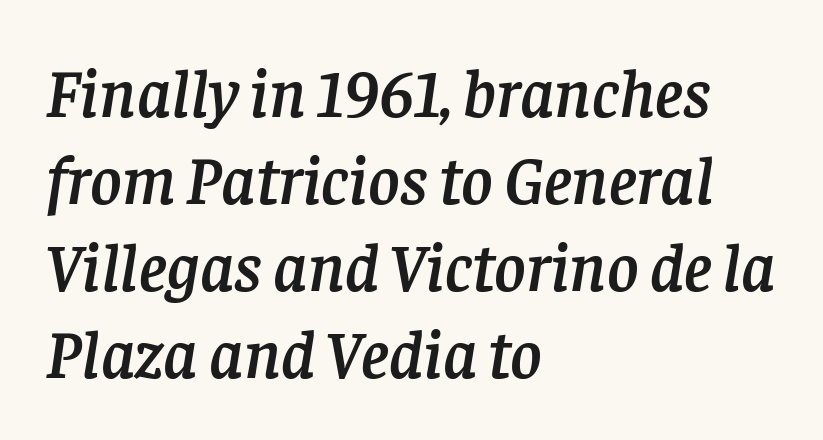
The image shows 68 px serif type, italic (leaning right); set left-aligned, normal line spacing (1.28x), normal letter spacing, not underlined; low stroke contrast and a large x-height.
